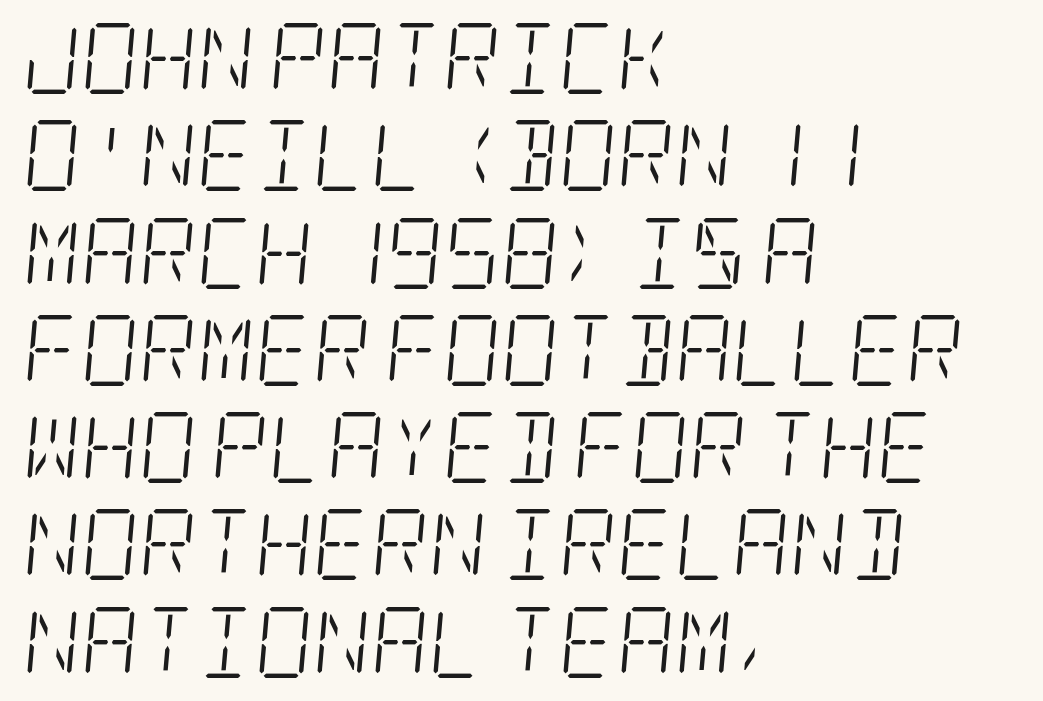
Q: Is the text bold? A: No.
Q: Is the text italic (slanted)? A: Yes, it leans right by about 5 degrees.
Q: Is the typeface a serif or a sans-serif typeface? A: Serif.
Q: Is the text underlined? A: No.
Q: How is the paragraph aligned? A: Left-aligned.
Q: Is the spacing between letters normal or unusually wide? A: Normal.
Q: Is the spacing between lines tight, normal or loose? A: Normal.
Q: Width (condensed, normal, or wide)? A: Condensed.
Q: Stroke contrast? A: Low.
Q: x-height? A: Large.
